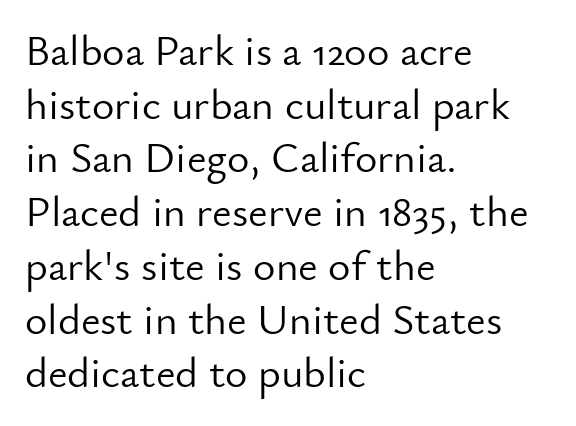
Q: Is the text bold? A: No.
Q: Is the text italic (slanted)? A: No, it is upright.
Q: Is the typeface a serif or a sans-serif typeface? A: Sans-serif.
Q: Is the text underlined? A: No.
Q: How is the paragraph aligned? A: Left-aligned.
Q: Is the spacing between letters normal or unusually wide? A: Normal.
Q: Is the spacing between lines tight, normal or loose? A: Normal.
Q: Width (condensed, normal, or wide)? A: Normal.
Q: Stroke contrast? A: Low.
Q: x-height? A: Small.
Q: Monospaced? A: No.
